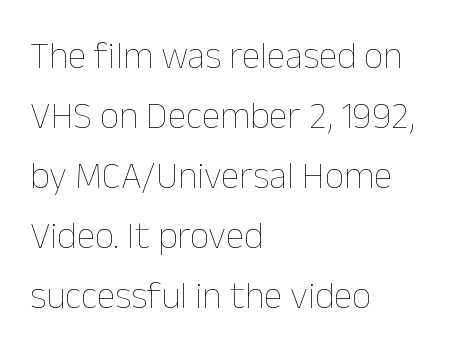
Q: Is the text bold? A: No.
Q: Is the text italic (slanted)? A: No, it is upright.
Q: Is the text underlined? A: No.
Q: How is the paragraph aligned? A: Left-aligned.
Q: Is the spacing between letters normal or unusually wide? A: Normal.
Q: Is the spacing between lines tight, normal or loose? A: Normal.
Q: Width (condensed, normal, or wide)? A: Normal.
Q: Stroke contrast? A: Low.
Q: x-height? A: Medium.
Q: Monospaced? A: No.
